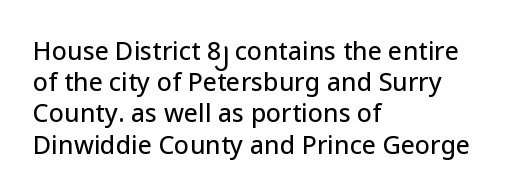
{"italic": "no", "underline": "no", "align": "left", "line_spacing": "normal", "line_spacing_ratio": 1.25, "letter_spacing": "normal", "letter_spacing_em": 0.0, "glyph_px": 25}
